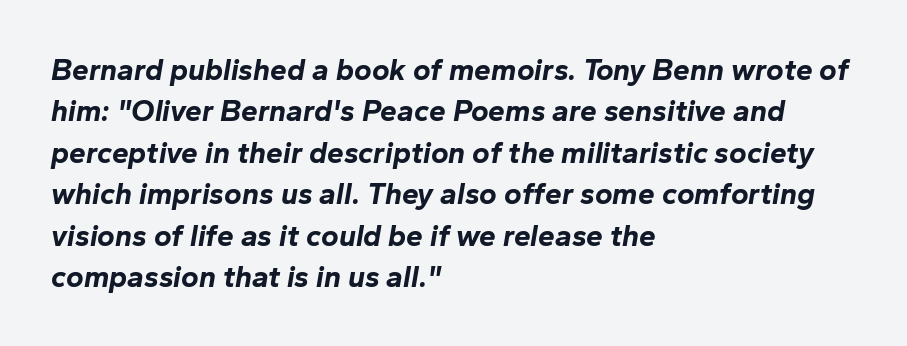
Tracking here is standard; glyphs follow each other at the usual distance. Regular leading. The glyphs are unaccompanied by any horizontal stroke below them. Every row of glyphs begins at an identical x-position on the left. This sample has the flowing, uneven cadence of proportional lettering. These words are printed bold, with thick strokes throughout.
